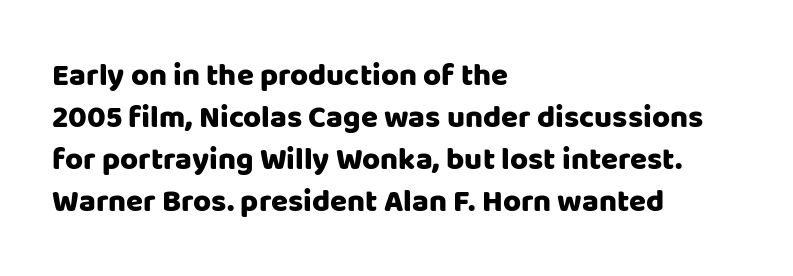
{"serif": "no", "italic": "no", "width": "normal", "stroke_contrast": "low", "x_height": "large", "monospaced": "no", "underline": "no", "align": "left", "line_spacing": "normal", "line_spacing_ratio": 1.35, "letter_spacing": "normal", "letter_spacing_em": 0.0, "glyph_px": 31}
